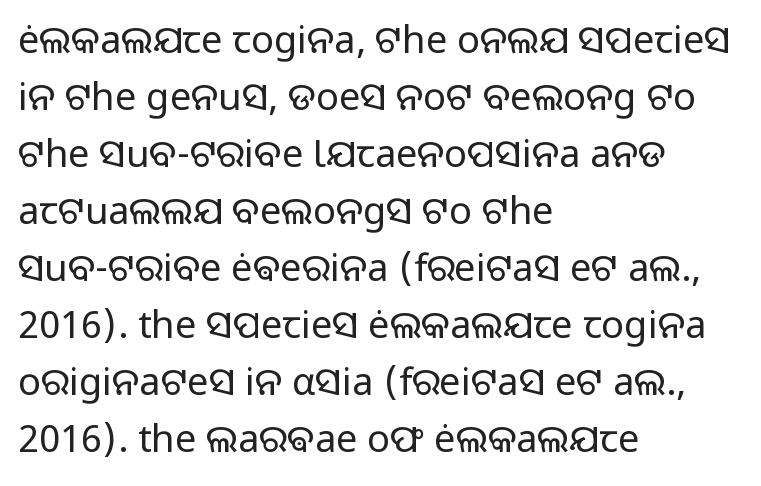
The image shows 38 px regular-weight sans-serif type, upright; set left-aligned, normal line spacing (1.5x), normal letter spacing, not underlined; low stroke contrast and a medium x-height.
